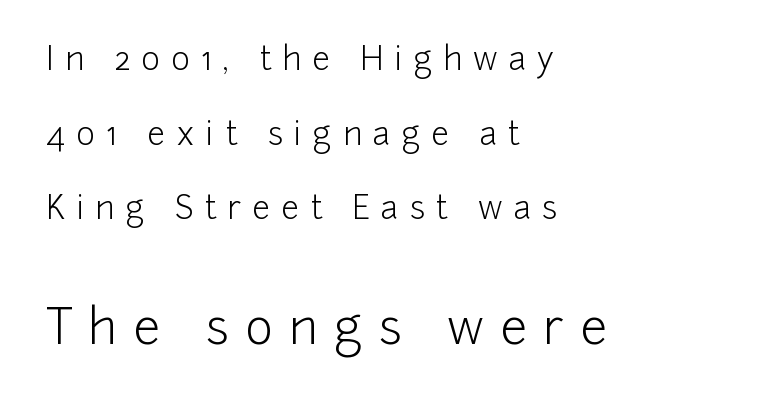
Q: Is the text bold? A: No.
Q: Is the text italic (slanted)? A: No, it is upright.
Q: Is the typeface a serif or a sans-serif typeface? A: Sans-serif.
Q: Is the text underlined? A: No.
Q: How is the paragraph aligned? A: Left-aligned.
Q: Is the spacing between letters normal or unusually wide? A: Unusually wide.
Q: Is the spacing between lines tight, normal or loose? A: Loose.
Q: Which block of text is set in a larger size, the first (top) or the second (bottom)? A: The second (bottom) one.
Q: Width (condensed, normal, or wide)? A: Normal.
Q: Stroke contrast? A: Low.
Q: x-height? A: Medium.
Q: Monospaced? A: No.
